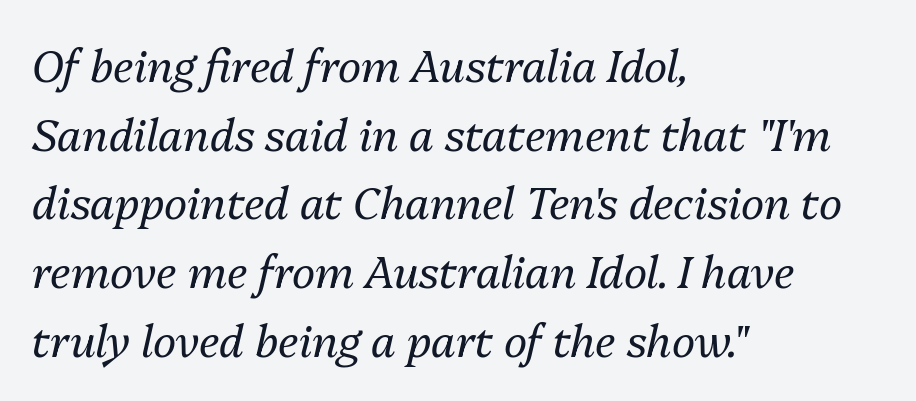
Q: Is the text bold? A: No.
Q: Is the text italic (slanted)? A: Yes, it leans right by about 13 degrees.
Q: Is the text underlined? A: No.
Q: How is the paragraph aligned? A: Left-aligned.
Q: Is the spacing between letters normal or unusually wide? A: Normal.
Q: Is the spacing between lines tight, normal or loose? A: Normal.
Q: Width (condensed, normal, or wide)? A: Normal.
Q: Stroke contrast? A: Medium.
Q: x-height? A: Medium.
Q: Monospaced? A: No.
